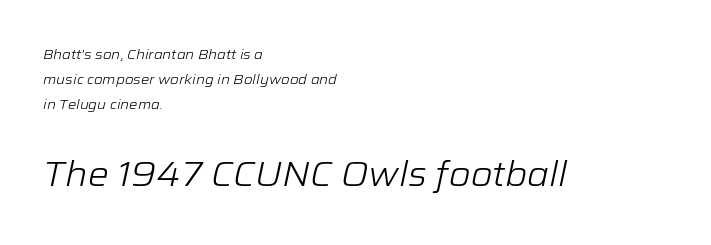
Honestly, the letter spacing is just normal — you wouldn't notice it. Think of a printed novel: that variable character pitch is what you see here. Horizontally, the lines are justified to the leading edge only. Emphasis-style slanted type is in use. The font sits on the lighter half of the weight spectrum, regular included. The foot of each line stays bare and open.
